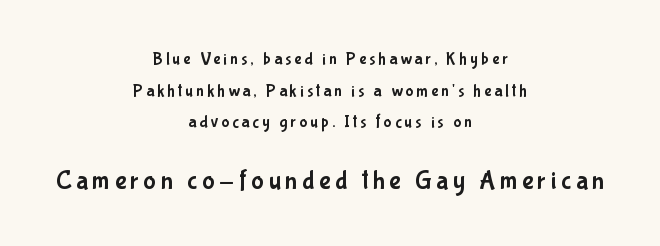
The image shows 26 px text type, upright; set centered, line spacing 1.86x, not underlined; the second (bottom) block is 1.53x larger.
